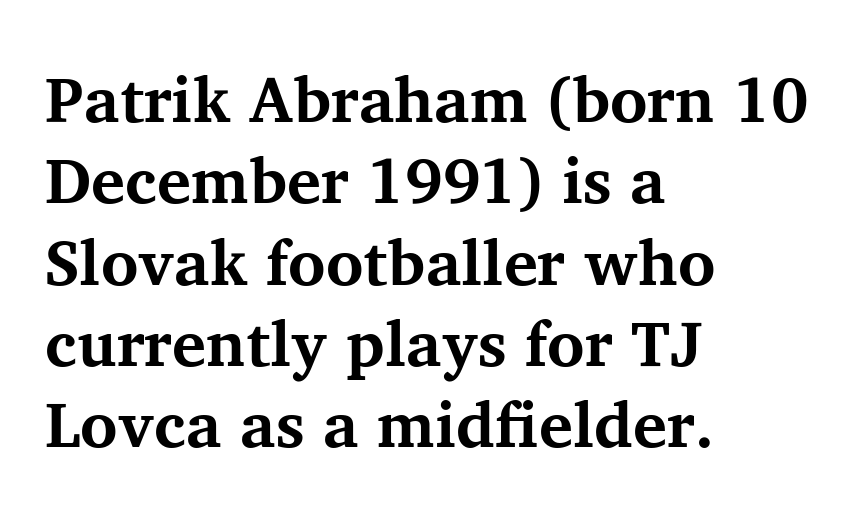
These lines are rendered in a variable-pitch font. The letters sit at their default tracking, neither squeezed nor spread. In terms of weight, the rendering is a true, heavy bold. The specimen omits any rule beneath the text block's lines. Ascenders rise straight up at ninety degrees.
